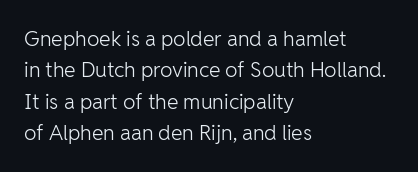
{"italic": "no", "bold": "no", "underline": "no", "align": "left", "line_spacing": "normal", "line_spacing_ratio": 1.5, "letter_spacing": "normal", "letter_spacing_em": 0.0, "glyph_px": 21}
